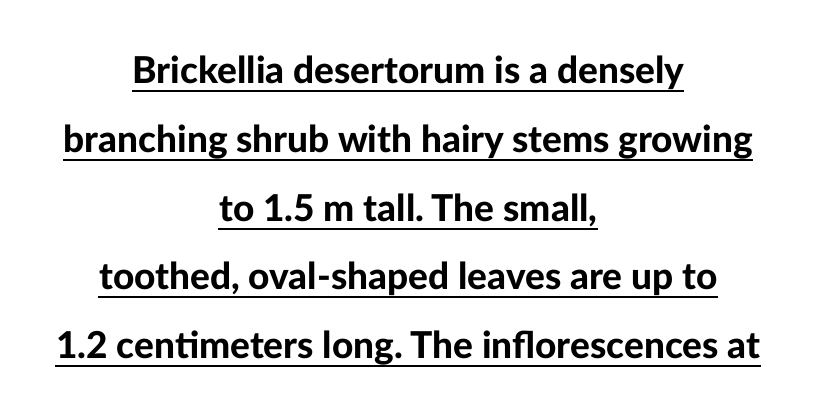
The image shows 37 px bold sans-serif type, upright; set centered, line spacing 1.86x, normal letter spacing, underlined; low stroke contrast and a medium x-height.
